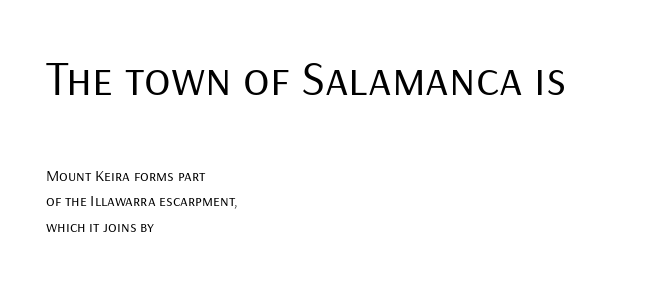
{"serif": "no", "italic": "no", "bold": "no", "weight": "regular", "width": "normal", "stroke_contrast": "low", "x_height": "medium", "monospaced": "no", "underline": "no", "align": "left", "line_spacing": "normal", "line_spacing_ratio": 1.62, "letter_spacing": "normal", "letter_spacing_em": 0.0, "larger_block": "first", "size_ratio": 3.06, "glyph_px": 49}
